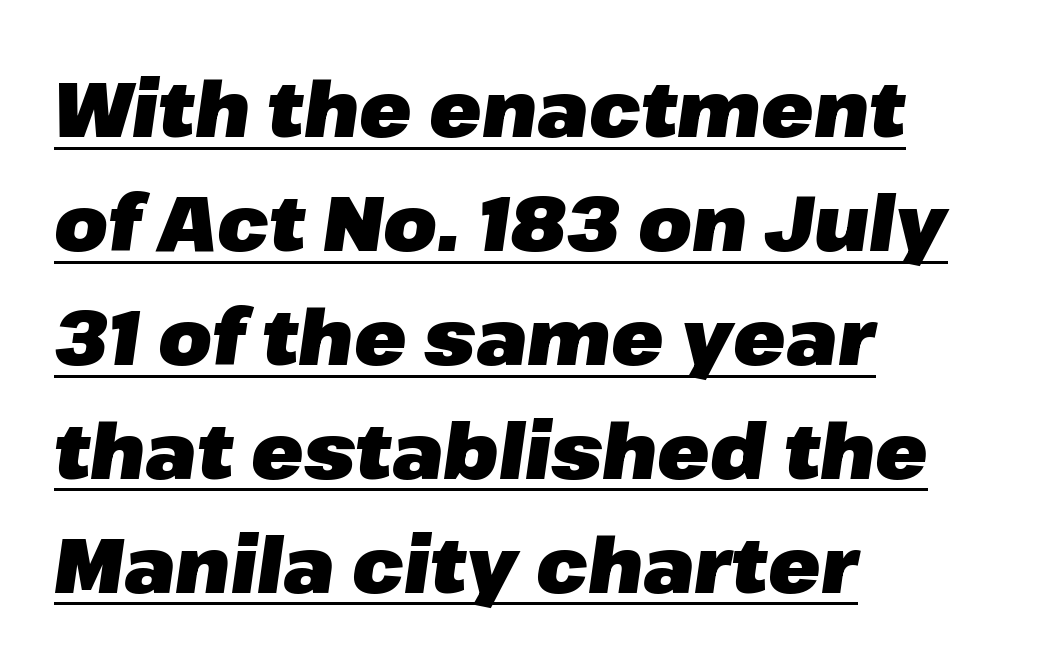
Q: Is the text bold? A: Yes.
Q: Is the text italic (slanted)? A: Yes, it leans right by about 8 degrees.
Q: Is the text underlined? A: Yes.
Q: How is the paragraph aligned? A: Left-aligned.
Q: Is the spacing between letters normal or unusually wide? A: Normal.
Q: Is the spacing between lines tight, normal or loose? A: Normal.
Q: Width (condensed, normal, or wide)? A: Normal.
Q: Stroke contrast? A: Low.
Q: x-height? A: Medium.
Q: Monospaced? A: No.
